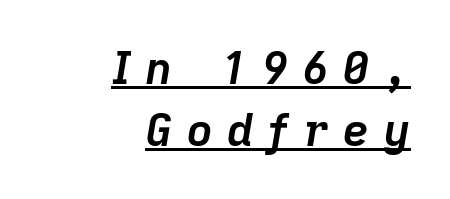
The image shows 45 px semibold type, italic (leaning right); set right-aligned, normal line spacing (1.37x), unusually wide letter spacing (+0.33 em), underlined; low stroke contrast and a medium x-height.
